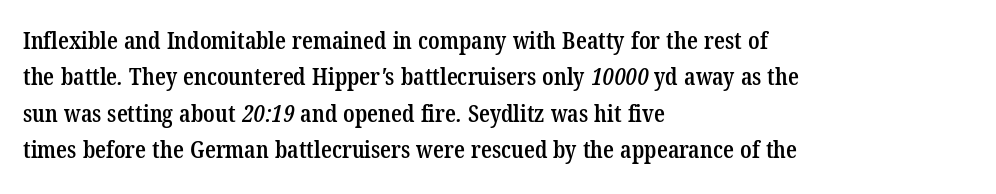
Q: Is the text bold? A: Semi-bold.
Q: Is the text underlined? A: No.
Q: How is the paragraph aligned? A: Left-aligned.
Q: Is the spacing between letters normal or unusually wide? A: Normal.
Q: Is the spacing between lines tight, normal or loose? A: Normal.
